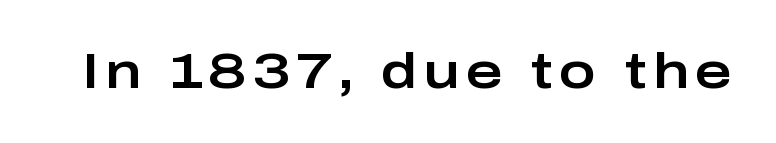
These lines are rendered in a variable-pitch font. Words float on clear page, feet unadorned. Typographically, this falls in the sans-serif category. This is roman type, the default non-slanted kind.
